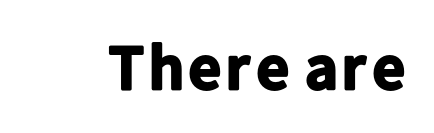
Q: Is the text bold? A: Yes.
Q: Is the text italic (slanted)? A: No, it is upright.
Q: Is the typeface a serif or a sans-serif typeface? A: Sans-serif.
Q: Is the text underlined? A: No.
Q: Is the spacing between letters normal or unusually wide? A: Normal.
Q: Width (condensed, normal, or wide)? A: Normal.
Q: Stroke contrast? A: Low.
Q: x-height? A: Medium.
Q: Monospaced? A: No.
